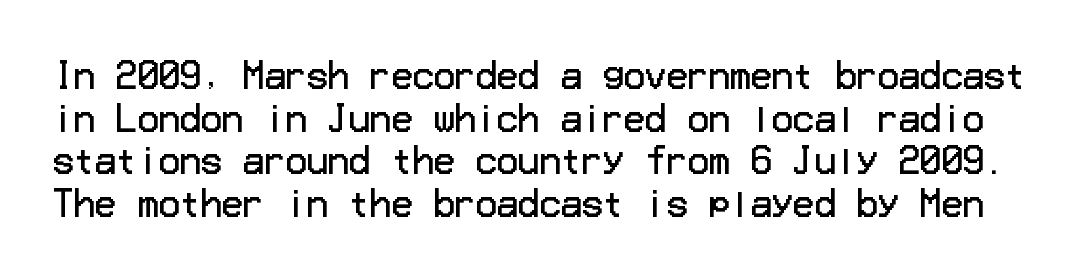
Heaviness? Minimal to ordinary, like unemphasized prose. Spacing between characters is what you'd get straight out of the box. The words here are not underlined. Note: no serifs on the glyphs. Ordinary non-slanted type is in use.
